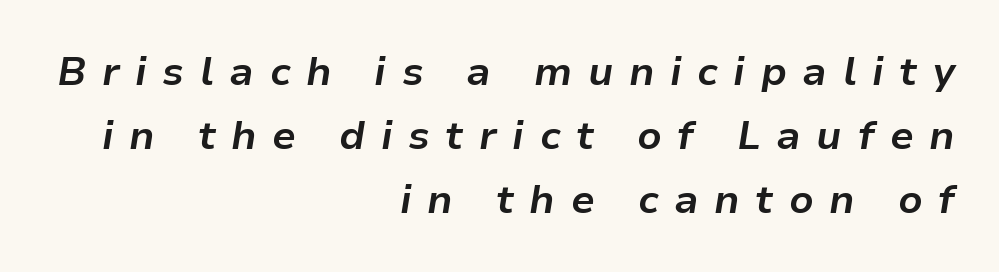
The image shows 40 px bold type, italic (leaning right); set right-aligned, normal line spacing (1.6x), unusually wide letter spacing (+0.39 em), not underlined; low stroke contrast and a medium x-height.
